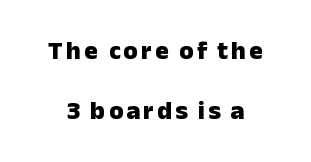
The image shows 26 px bold type, upright; set centered, loose line spacing (2.29x), not underlined.
